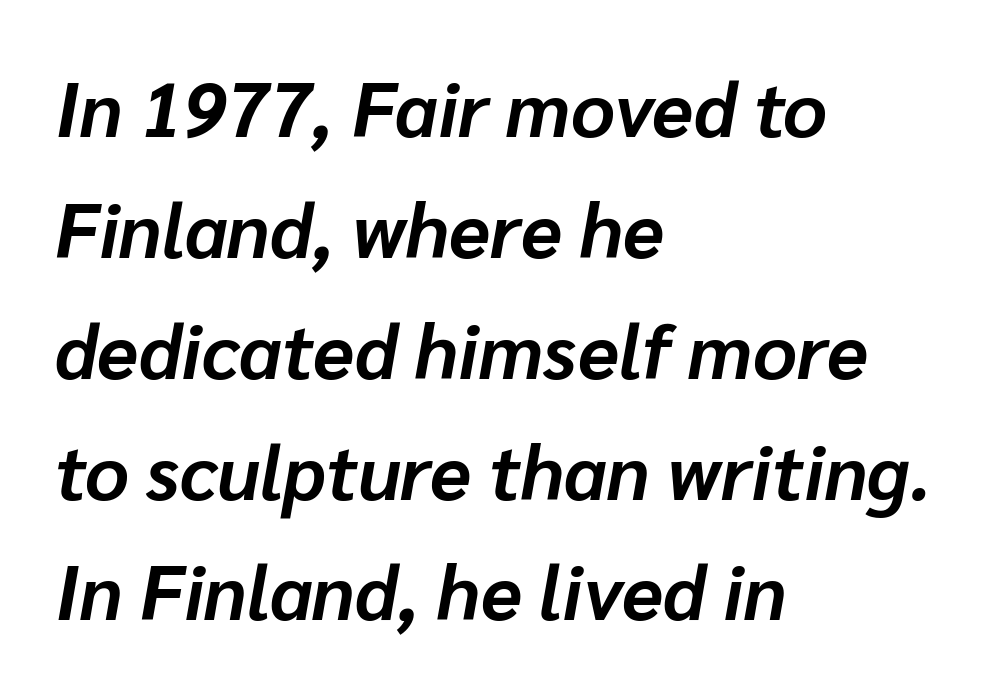
Q: Is the text bold? A: Yes.
Q: Is the text italic (slanted)? A: Yes, it leans right by about 10 degrees.
Q: Is the text underlined? A: No.
Q: How is the paragraph aligned? A: Left-aligned.
Q: Is the spacing between letters normal or unusually wide? A: Normal.
Q: Is the spacing between lines tight, normal or loose? A: Normal.
Q: Width (condensed, normal, or wide)? A: Normal.
Q: Stroke contrast? A: Low.
Q: x-height? A: Medium.
Q: Monospaced? A: No.
